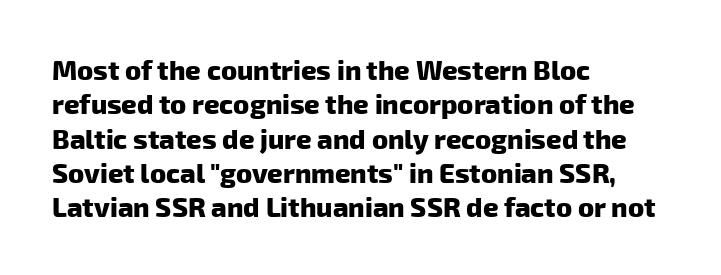
Q: Is the text bold? A: Yes.
Q: Is the text underlined? A: No.
Q: How is the paragraph aligned? A: Left-aligned.
Q: Is the spacing between letters normal or unusually wide? A: Normal.
Q: Is the spacing between lines tight, normal or loose? A: Normal.
